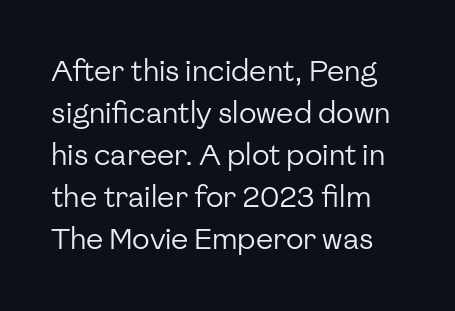
{"serif": "no", "italic": "no", "bold": "no", "weight": "regular", "width": "normal", "stroke_contrast": "low", "x_height": "medium", "monospaced": "no", "underline": "no", "line_spacing": "normal", "line_spacing_ratio": 1.45, "letter_spacing": "normal", "letter_spacing_em": 0.0, "glyph_px": 29}
